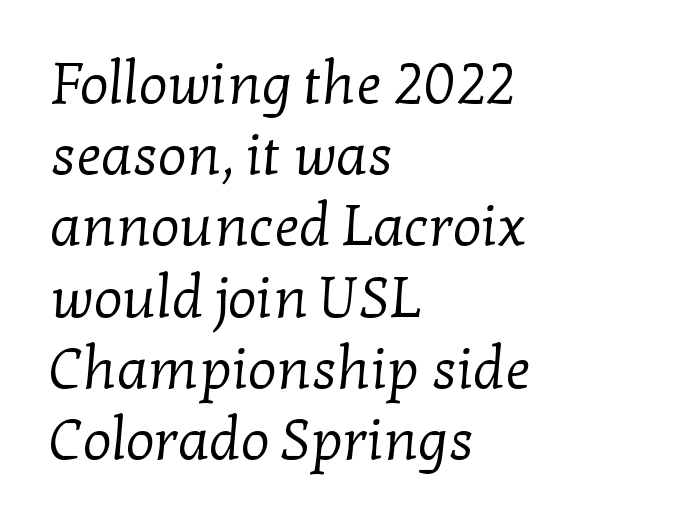
The image shows 57 px regular-weight serif type; set left-aligned, normal line spacing (1.25x), normal letter spacing, not underlined; low stroke contrast and a medium x-height.
